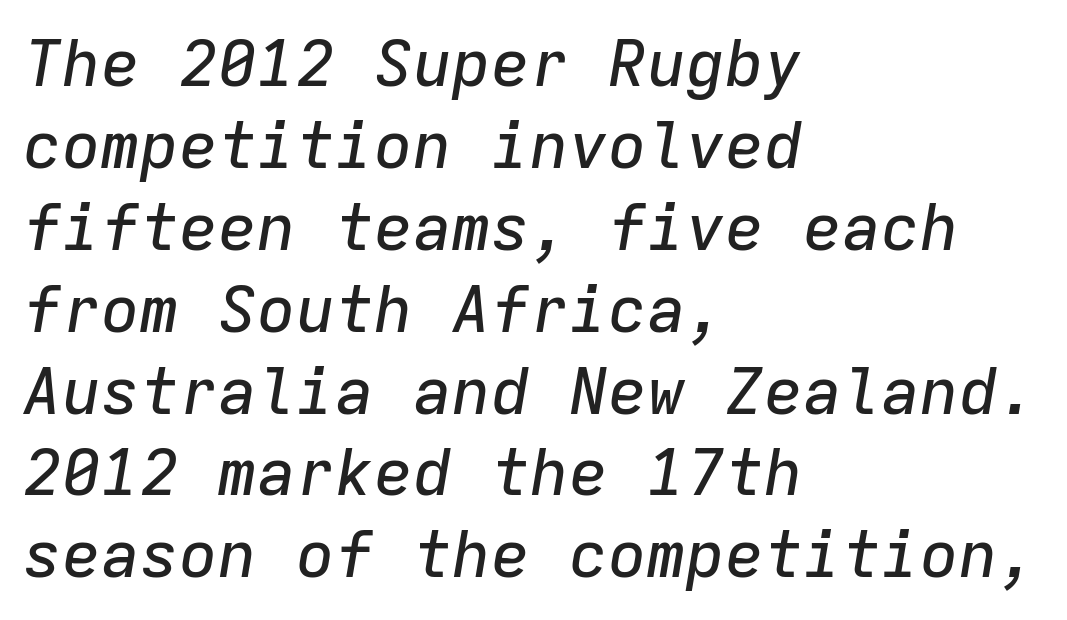
The image shows 65 px text type, italic (leaning right), monospaced; set left-aligned, normal line spacing (1.26x), normal letter spacing, not underlined; low stroke contrast and a medium x-height.
